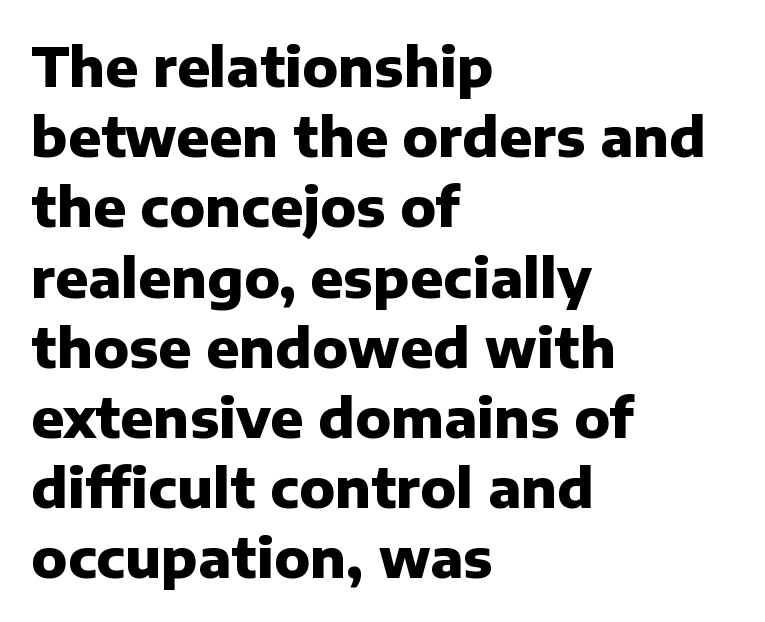
Q: Is the text bold? A: Yes.
Q: Is the text italic (slanted)? A: No, it is upright.
Q: Is the typeface a serif or a sans-serif typeface? A: Sans-serif.
Q: Is the text underlined? A: No.
Q: How is the paragraph aligned? A: Left-aligned.
Q: Is the spacing between letters normal or unusually wide? A: Normal.
Q: Is the spacing between lines tight, normal or loose? A: Normal.
Q: Width (condensed, normal, or wide)? A: Normal.
Q: Stroke contrast? A: Low.
Q: x-height? A: Medium.
Q: Monospaced? A: No.
